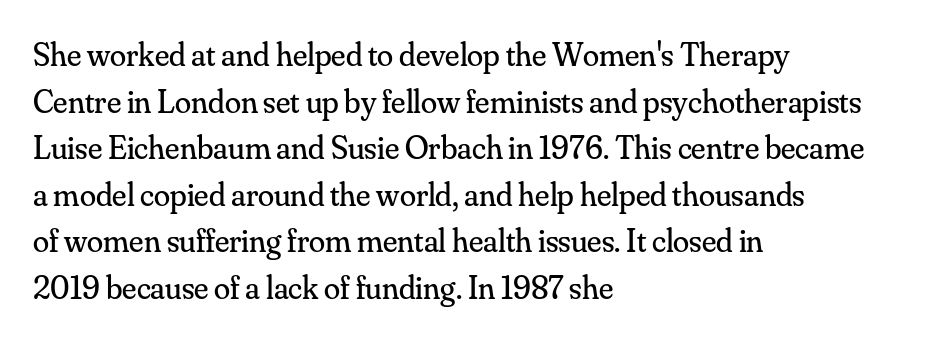
The image shows 33 px regular-weight serif type, upright; set left-aligned, normal line spacing (1.41x), normal letter spacing, not underlined; medium stroke contrast and a small x-height.
